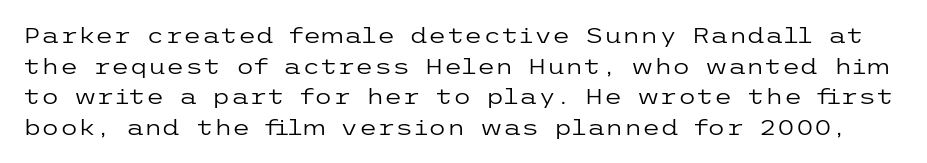
{"italic": "no", "bold": "no", "underline": "no", "line_spacing": "normal", "line_spacing_ratio": 1.46, "letter_spacing": "normal", "letter_spacing_em": 0.0, "glyph_px": 21}
